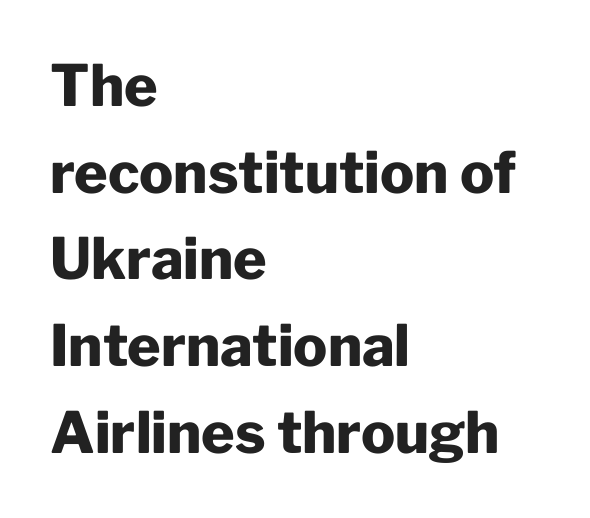
The glyphs have the mass of a bold cut. Words float on clear page, feet unadorned. Is there much room between lines? A standard amount, neither cramped nor airy. A roman cut, with each character standing at attention. Varying glyph widths throughout — classic text-font behaviour. Type style note: lacks serifs.
